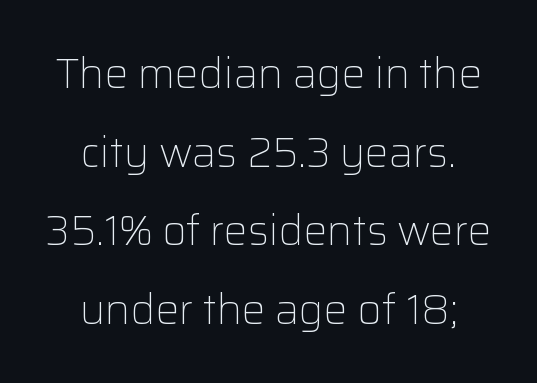
The image shows 42 px light sans-serif type, upright; set centered, line spacing 1.87x, normal letter spacing, not underlined; low stroke contrast and a medium x-height.
